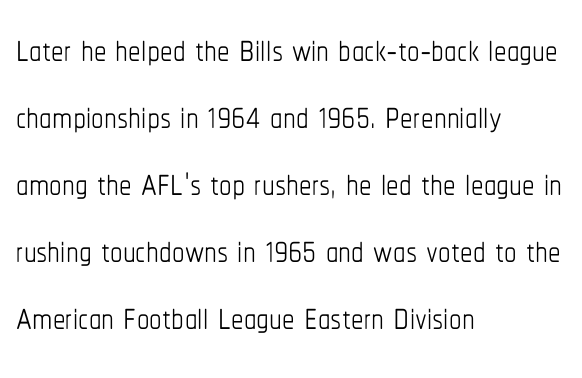
{"italic": "no", "bold": "no", "weight": "thin", "width": "condensed", "stroke_contrast": "low", "x_height": "medium", "monospaced": "no", "underline": "no", "align": "left", "line_spacing": "normal", "line_spacing_ratio": 1.34, "letter_spacing": "normal", "letter_spacing_em": 0.0, "glyph_px": 50}
